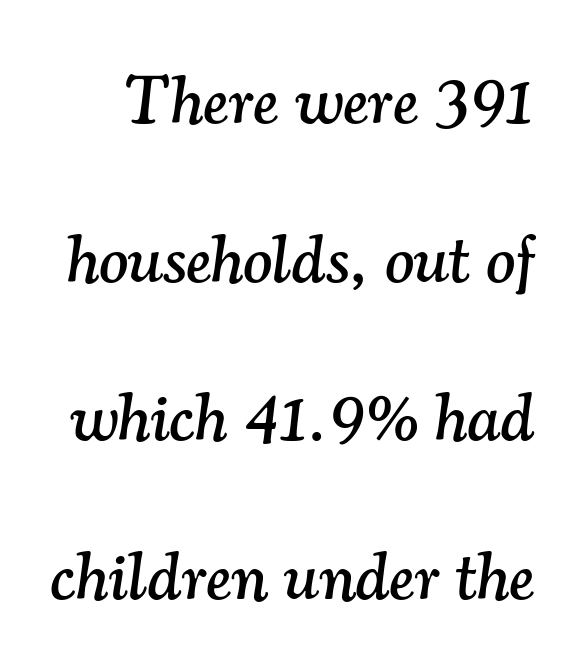
The image shows 69 px serif type, italic (leaning right); set loose line spacing (2.3x), normal letter spacing, not underlined; medium stroke contrast and a small x-height.
